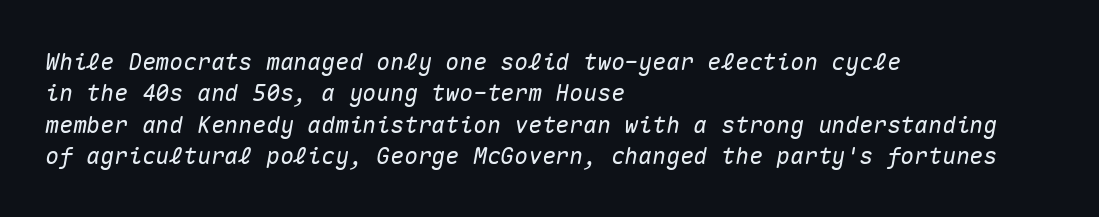
The image shows 23 px text type, italic (leaning right); set left-aligned, normal line spacing (1.36x), normal letter spacing, not underlined.
